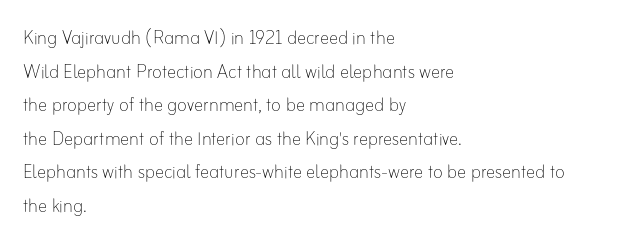
{"italic": "no", "bold": "no", "underline": "no", "align": "left", "line_spacing": "normal", "line_spacing_ratio": 1.46, "letter_spacing": "normal", "letter_spacing_em": 0.0, "glyph_px": 23}
